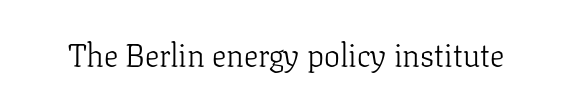
Glance below the letters and you will spot only blank space. Short note: letters normally spaced. The typeface has the unassuming heft of standard copy or less. Serif or sans? Serif — the stroke terminals have little feet.
